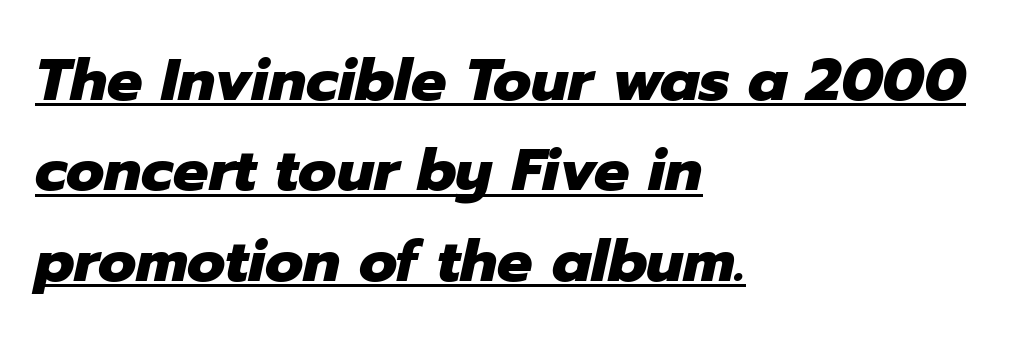
Q: Is the text bold? A: Yes.
Q: Is the text italic (slanted)? A: Yes, it leans right by about 12 degrees.
Q: Is the text underlined? A: Yes.
Q: How is the paragraph aligned? A: Left-aligned.
Q: Is the spacing between letters normal or unusually wide? A: Normal.
Q: Is the spacing between lines tight, normal or loose? A: Normal.
Q: Width (condensed, normal, or wide)? A: Normal.
Q: Stroke contrast? A: Low.
Q: x-height? A: Medium.
Q: Monospaced? A: No.
